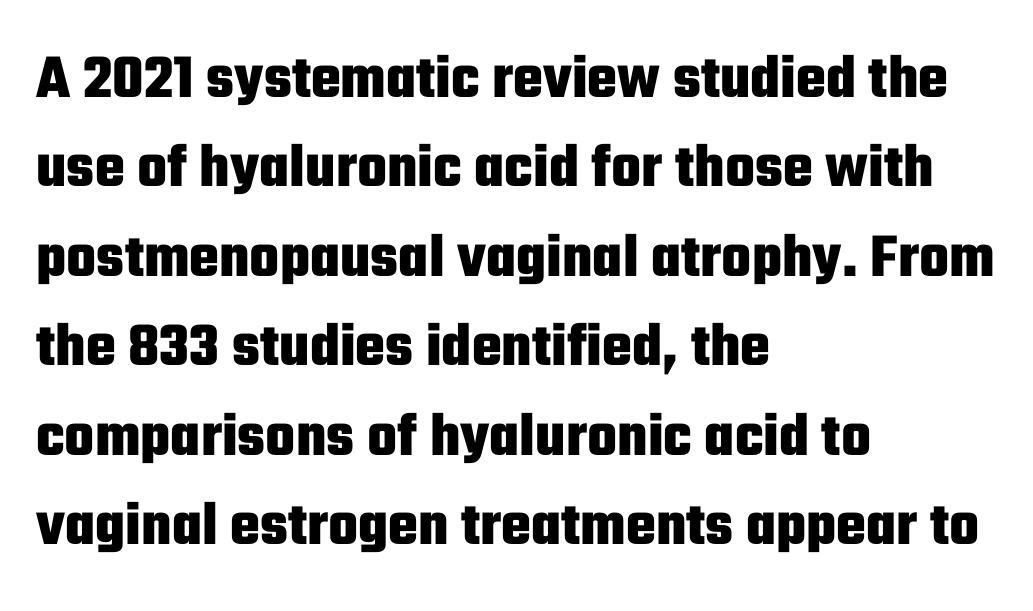
Q: Is the text bold? A: Yes.
Q: Is the text italic (slanted)? A: No, it is upright.
Q: Is the typeface a serif or a sans-serif typeface? A: Sans-serif.
Q: Is the text underlined? A: No.
Q: How is the paragraph aligned? A: Left-aligned.
Q: Is the spacing between letters normal or unusually wide? A: Normal.
Q: Is the spacing between lines tight, normal or loose? A: Normal.
Q: Width (condensed, normal, or wide)? A: Condensed.
Q: Stroke contrast? A: Low.
Q: x-height? A: Medium.
Q: Monospaced? A: No.
